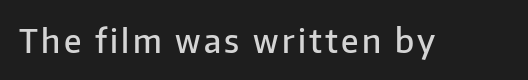
Q: Is the text bold? A: Semi-bold.
Q: Is the text italic (slanted)? A: No, it is upright.
Q: Is the typeface a serif or a sans-serif typeface? A: Sans-serif.
Q: Is the text underlined? A: No.
Q: Width (condensed, normal, or wide)? A: Normal.
Q: Stroke contrast? A: Low.
Q: x-height? A: Medium.
Q: Monospaced? A: No.
